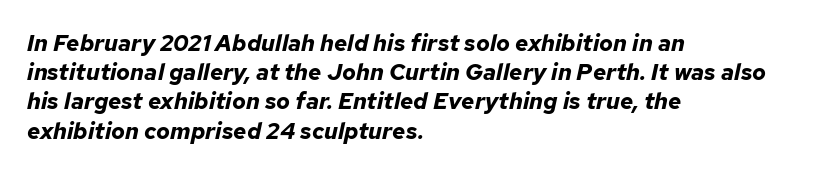
The image shows 23 px bold type, italic (leaning right); set left-aligned, normal line spacing (1.27x), normal letter spacing, not underlined.
